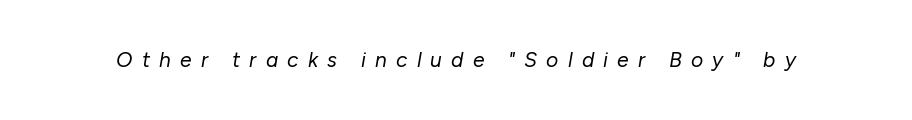
Q: Is the text bold? A: No.
Q: Is the text italic (slanted)? A: Yes, it leans right by about 10 degrees.
Q: Is the text underlined? A: No.
Q: Is the spacing between letters normal or unusually wide? A: Unusually wide.
